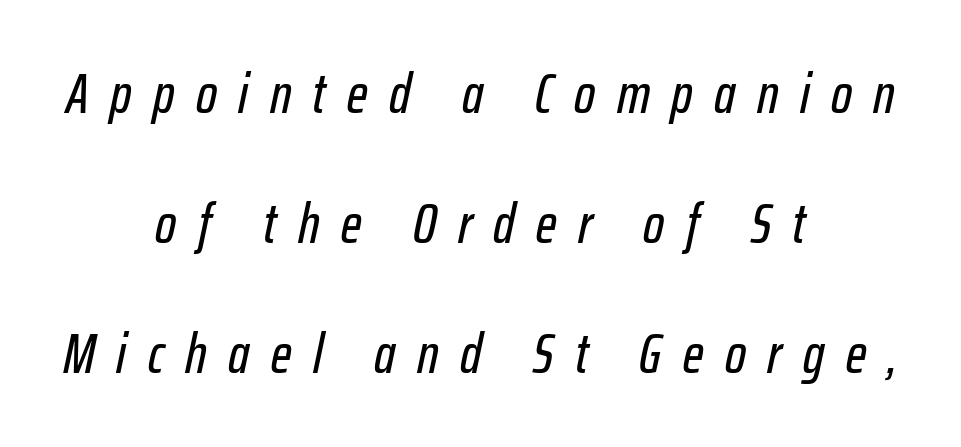
The image shows 56 px condensed type, italic (leaning right); set centered, loose line spacing (2.32x), unusually wide letter spacing (+0.38 em), not underlined; low stroke contrast and a medium x-height.
